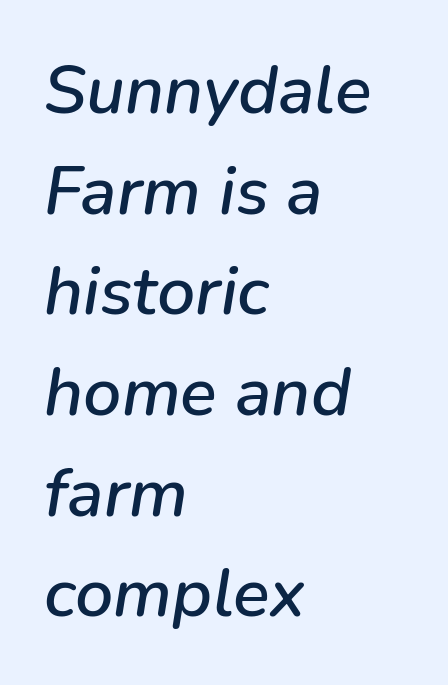
The image shows 68 px text type, italic (leaning right); set left-aligned, normal line spacing (1.48x), normal letter spacing, not underlined; low stroke contrast and a medium x-height.
